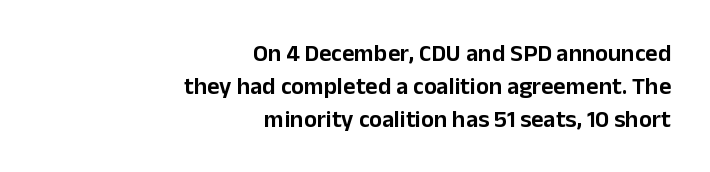
The image shows 24 px text type, upright; set right-aligned, normal line spacing (1.38x), normal letter spacing, not underlined.
